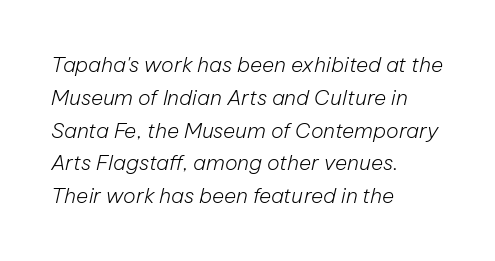
{"italic": "yes", "lean": "right", "slant_degrees": 12, "bold": "no", "underline": "no", "align": "left", "line_spacing": "normal", "line_spacing_ratio": 1.56, "letter_spacing": "normal", "letter_spacing_em": 0.0, "glyph_px": 21}
